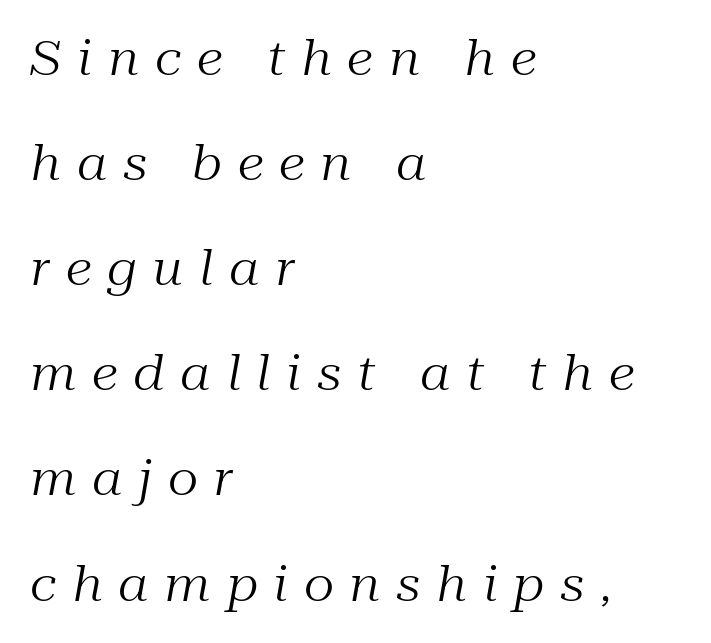
Q: Is the text bold? A: No.
Q: Is the text italic (slanted)? A: Yes, it leans right by about 10 degrees.
Q: Is the typeface a serif or a sans-serif typeface? A: Serif.
Q: Is the text underlined? A: No.
Q: How is the paragraph aligned? A: Left-aligned.
Q: Is the spacing between letters normal or unusually wide? A: Unusually wide.
Q: Is the spacing between lines tight, normal or loose? A: Loose.
Q: Width (condensed, normal, or wide)? A: Normal.
Q: Stroke contrast? A: Medium.
Q: x-height? A: Medium.
Q: Monospaced? A: No.
